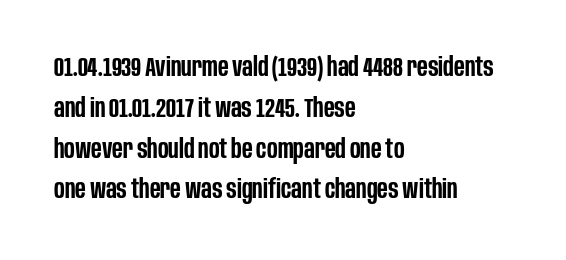
Compared with a centered layout, this one pins lines to the left instead. Compared with typical paragraphs, the rows here are spaced about the same. You can tell it's not italic because the verticals are truly vertical. Bare-footed words on every line. A fair bit of extra ink — the face is semibold, not bold.
